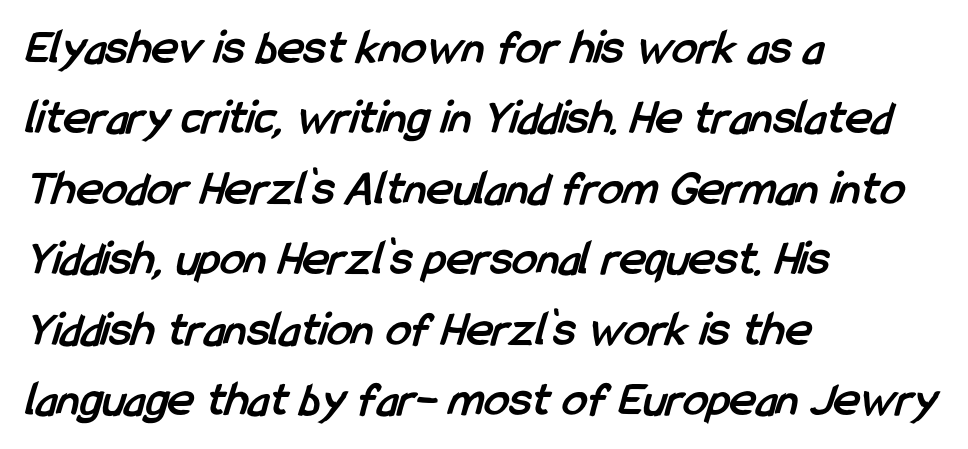
The image shows 50 px semibold, condensed sans-serif type; set left-aligned, normal line spacing (1.41x), normal letter spacing, not underlined; low stroke contrast and a medium x-height.
